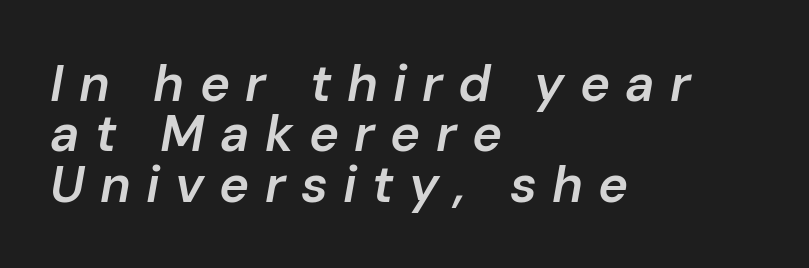
Q: Is the text bold? A: Semi-bold.
Q: Is the text italic (slanted)? A: Yes, it leans right by about 10 degrees.
Q: Is the text underlined? A: No.
Q: How is the paragraph aligned? A: Left-aligned.
Q: Is the spacing between letters normal or unusually wide? A: Unusually wide.
Q: Is the spacing between lines tight, normal or loose? A: Tight.
Q: Width (condensed, normal, or wide)? A: Normal.
Q: Stroke contrast? A: Low.
Q: x-height? A: Medium.
Q: Monospaced? A: No.
